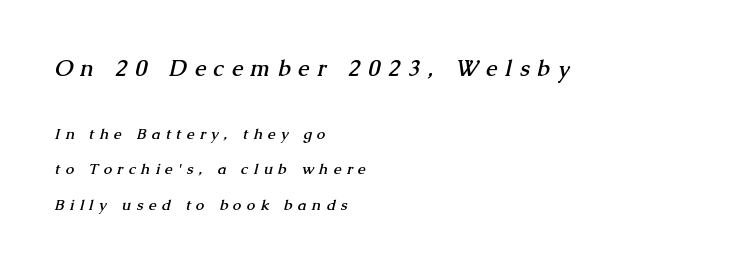
The image shows 22 px bold type; set left-aligned, loose line spacing (2.37x), unusually wide letter spacing (+0.37 em), not underlined; the first (top) block is 1.47x larger.
